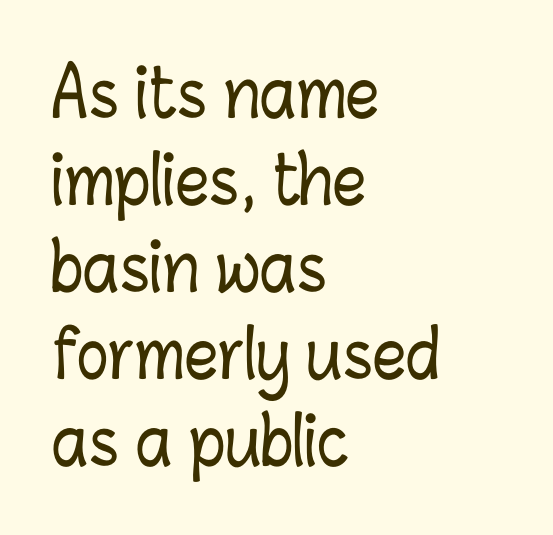
Q: Is the text italic (slanted)? A: No, it is upright.
Q: Is the text underlined? A: No.
Q: How is the paragraph aligned? A: Left-aligned.
Q: Is the spacing between letters normal or unusually wide? A: Normal.
Q: Is the spacing between lines tight, normal or loose? A: Normal.
Q: Width (condensed, normal, or wide)? A: Condensed.
Q: Stroke contrast? A: Low.
Q: x-height? A: Medium.
Q: Monospaced? A: No.
